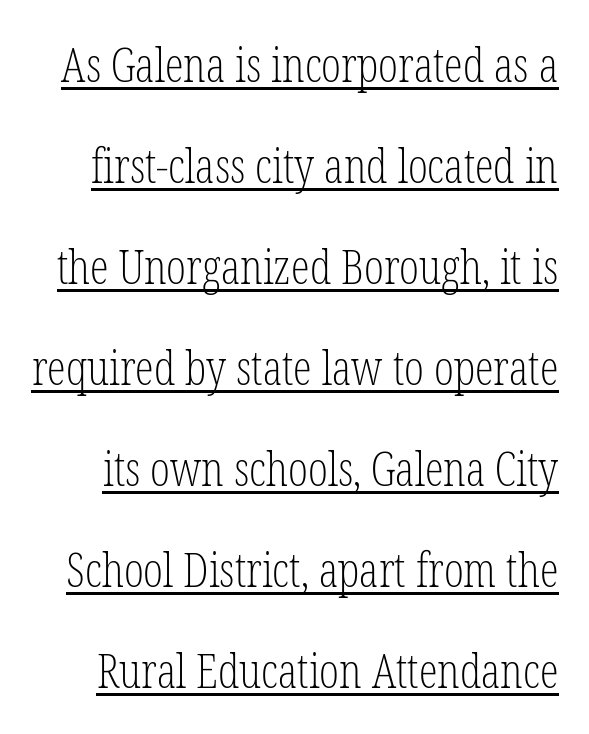
Q: Is the text bold? A: No.
Q: Is the text italic (slanted)? A: No, it is upright.
Q: Is the typeface a serif or a sans-serif typeface? A: Serif.
Q: Is the text underlined? A: Yes.
Q: Is the spacing between letters normal or unusually wide? A: Normal.
Q: Is the spacing between lines tight, normal or loose? A: Loose.
Q: Width (condensed, normal, or wide)? A: Condensed.
Q: Stroke contrast? A: Low.
Q: x-height? A: Medium.
Q: Monospaced? A: No.
